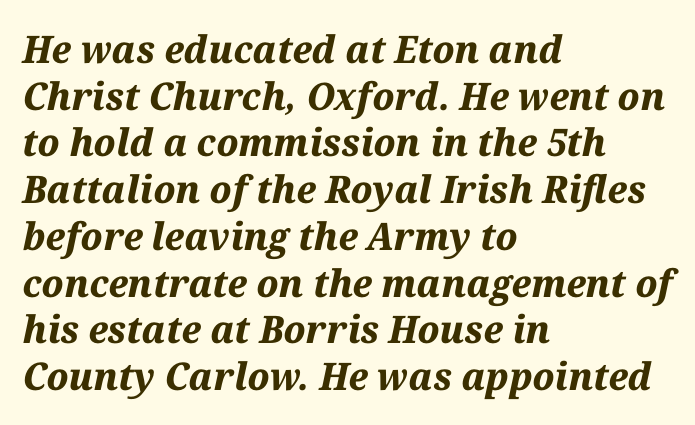
The image shows 38 px bold type, italic (leaning right); set left-aligned, line spacing 1.23x, normal letter spacing, not underlined; medium stroke contrast and a medium x-height.
